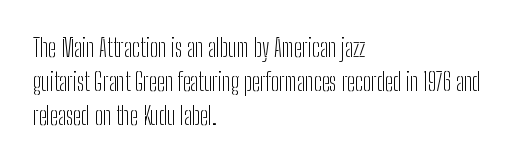
{"italic": "no", "bold": "no", "underline": "no", "align": "left", "line_spacing": "normal", "line_spacing_ratio": 1.42, "letter_spacing": "normal", "letter_spacing_em": 0.0, "glyph_px": 24}
